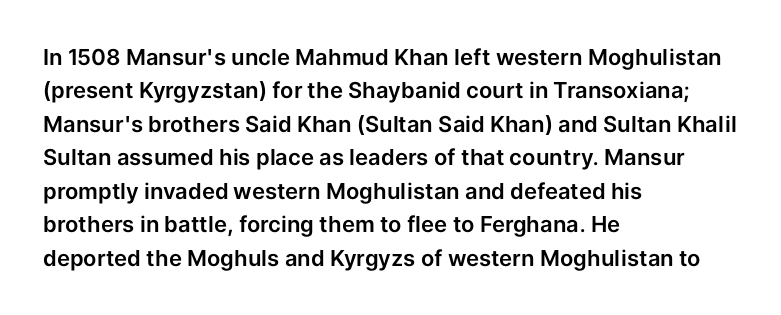
Q: Is the text italic (slanted)? A: No, it is upright.
Q: Is the text underlined? A: No.
Q: How is the paragraph aligned? A: Left-aligned.
Q: Is the spacing between letters normal or unusually wide? A: Normal.
Q: Is the spacing between lines tight, normal or loose? A: Normal.
